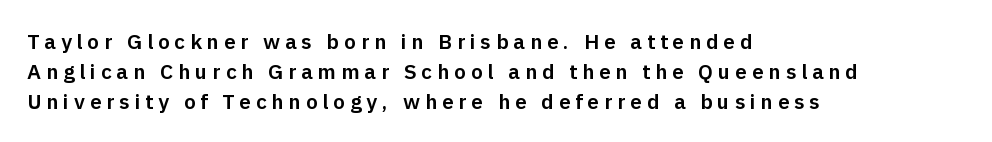
Q: Is the text italic (slanted)? A: No, it is upright.
Q: Is the text underlined? A: No.
Q: How is the paragraph aligned? A: Left-aligned.
Q: Is the spacing between letters normal or unusually wide? A: Unusually wide.
Q: Is the spacing between lines tight, normal or loose? A: Normal.
